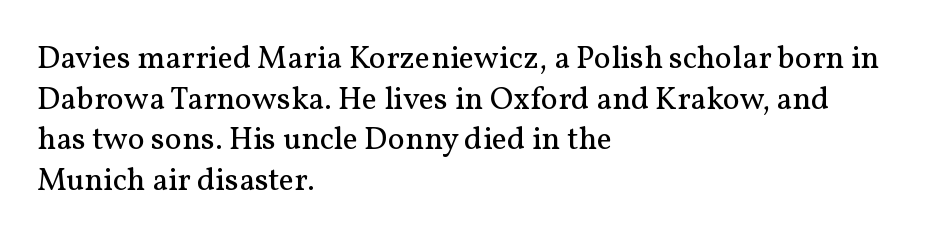
The image shows 32 px regular-weight serif type, upright; set left-aligned, normal line spacing (1.27x), normal letter spacing, not underlined; medium stroke contrast and a medium x-height.
